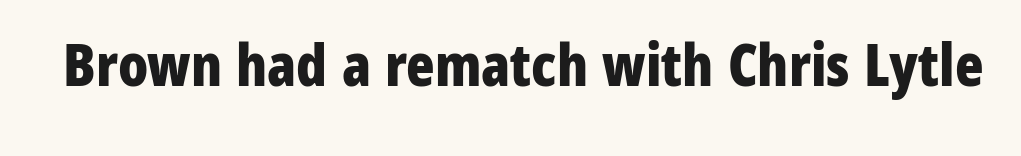
Q: Is the text bold? A: Yes.
Q: Is the text italic (slanted)? A: No, it is upright.
Q: Is the typeface a serif or a sans-serif typeface? A: Sans-serif.
Q: Is the text underlined? A: No.
Q: Is the spacing between letters normal or unusually wide? A: Normal.
Q: Width (condensed, normal, or wide)? A: Condensed.
Q: Stroke contrast? A: Low.
Q: x-height? A: Medium.
Q: Monospaced? A: No.
